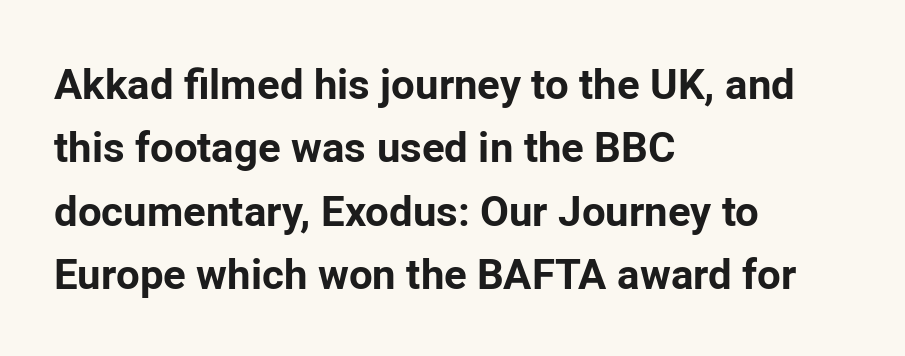
{"serif": "no", "italic": "no", "bold": "yes", "weight": "bold", "width": "normal", "stroke_contrast": "low", "x_height": "medium", "monospaced": "no", "underline": "no", "align": "left", "line_spacing": "normal", "line_spacing_ratio": 1.51, "letter_spacing": "normal", "letter_spacing_em": 0.0, "glyph_px": 42}
